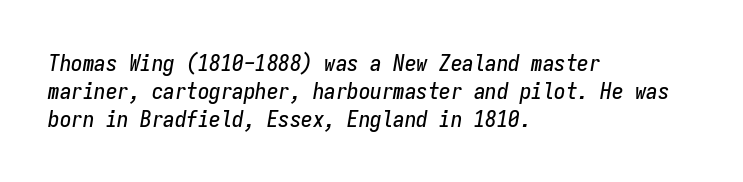
{"italic": "yes", "lean": "right", "slant_degrees": 9, "underline": "no", "align": "left", "line_spacing_ratio": 1.21, "letter_spacing": "normal", "letter_spacing_em": 0.0, "glyph_px": 23}
